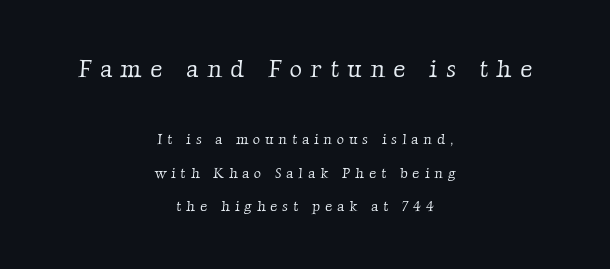
The image shows 24 px text type; set centered, loose line spacing (2.38x), unusually wide letter spacing (+0.35 em), not underlined; the first (top) block is 1.71x larger.
